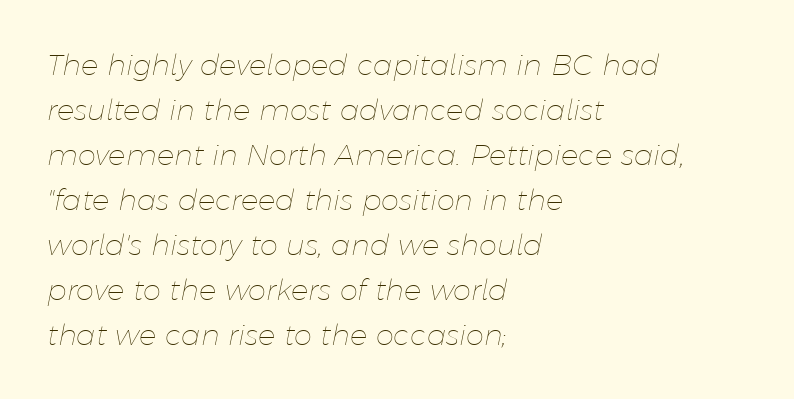
Q: Is the text bold? A: No.
Q: Is the text italic (slanted)? A: Yes, it leans right by about 11 degrees.
Q: Is the text underlined? A: No.
Q: How is the paragraph aligned? A: Left-aligned.
Q: Is the spacing between letters normal or unusually wide? A: Normal.
Q: Is the spacing between lines tight, normal or loose? A: Normal.
Q: Width (condensed, normal, or wide)? A: Normal.
Q: Stroke contrast? A: Low.
Q: x-height? A: Medium.
Q: Monospaced? A: No.
